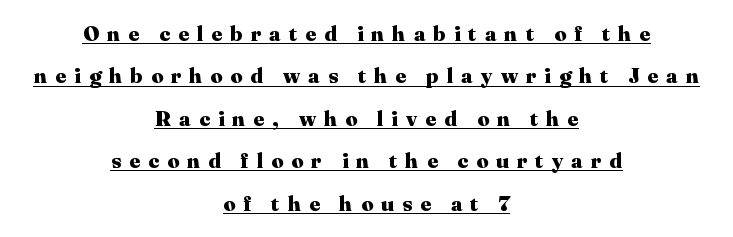
Q: Is the text bold? A: Yes.
Q: Is the text italic (slanted)? A: No, it is upright.
Q: Is the text underlined? A: Yes.
Q: How is the paragraph aligned? A: Centered.
Q: Is the spacing between letters normal or unusually wide? A: Unusually wide.
Q: Is the spacing between lines tight, normal or loose? A: Loose.
